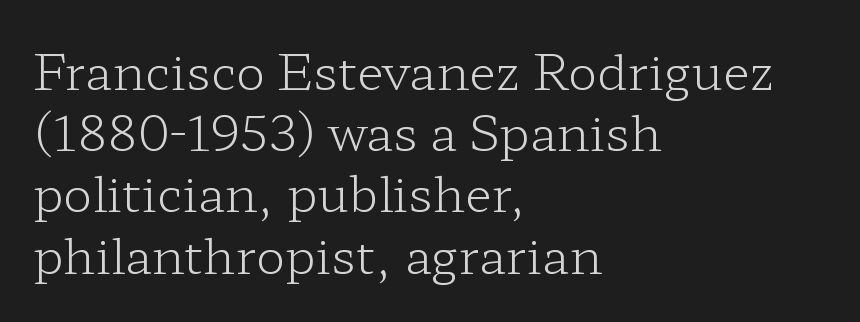
The font family rendered here belongs to the serif group. No letter is thick-stroked: the sample isn't bold. Plain, unruled lines of type. The letters advance in unequal steps, a hallmark of proportional type. The ragged edge is on the right, which tells us the setting is flush left.
